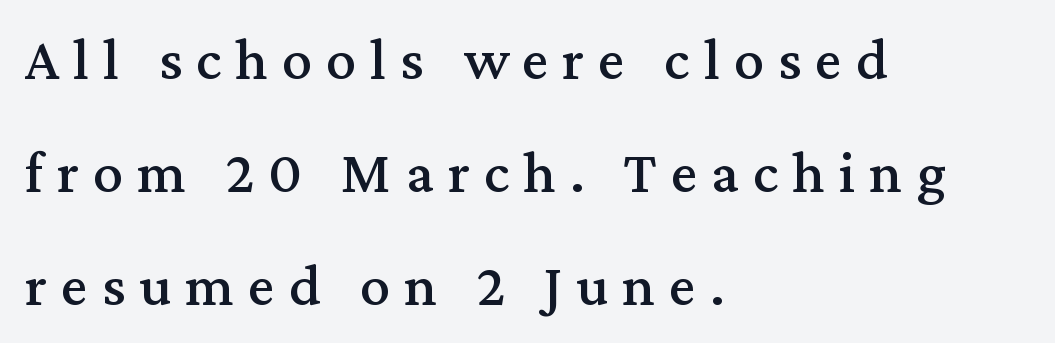
{"serif": "yes", "italic": "no", "width": "normal", "stroke_contrast": "medium", "x_height": "medium", "monospaced": "no", "underline": "no", "align": "left", "line_spacing_ratio": 1.88, "letter_spacing": "wide", "letter_spacing_em": 0.23, "glyph_px": 60}
